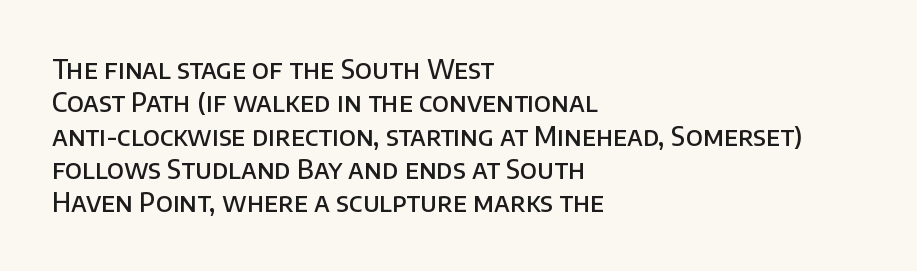
{"italic": "no", "bold": "semi", "underline": "no", "align": "left", "line_spacing": "normal", "line_spacing_ratio": 1.28, "letter_spacing": "normal", "letter_spacing_em": 0.0, "glyph_px": 26}
